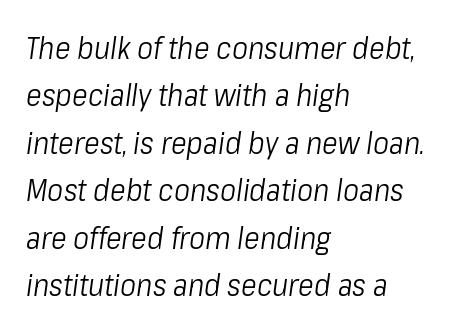
{"italic": "yes", "lean": "right", "slant_degrees": 8, "bold": "no", "weight": "light", "width": "condensed", "stroke_contrast": "low", "x_height": "medium", "monospaced": "no", "underline": "no", "align": "left", "line_spacing": "normal", "line_spacing_ratio": 1.58, "letter_spacing": "normal", "letter_spacing_em": 0.0, "glyph_px": 30}
